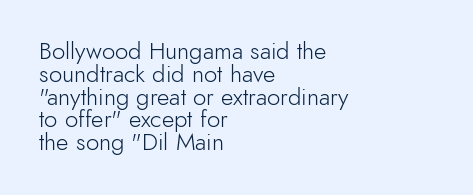
{"italic": "no", "bold": "no", "underline": "no", "align": "left", "line_spacing": "tight", "line_spacing_ratio": 0.95, "letter_spacing": "normal", "letter_spacing_em": 0.0, "glyph_px": 24}
